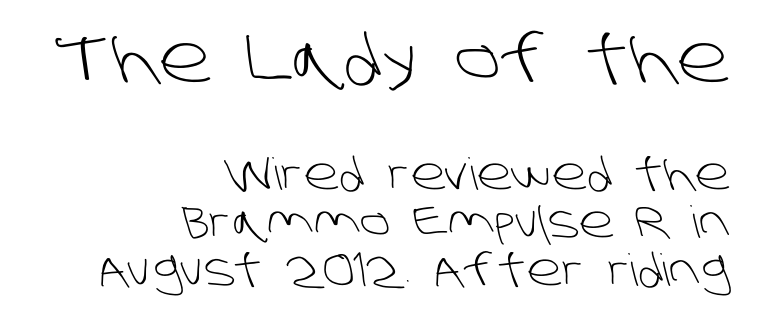
The image shows 66 px light sans-serif type; set right-aligned, tight line spacing (1.09x), normal letter spacing, not underlined; the first (top) block is 1.5x larger; low stroke contrast and a large x-height.
